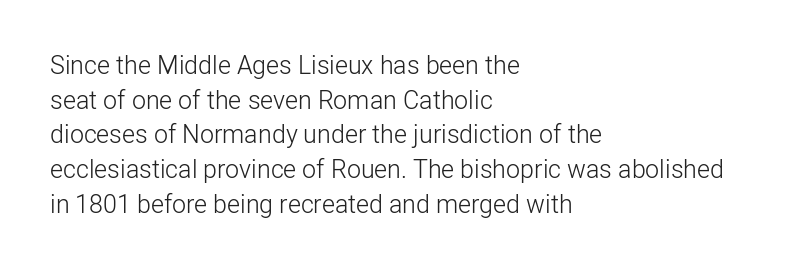
The letters stand straight up with perfectly vertical stems. The typesetter chose a ragged-right arrangement here. What's the leading like? Ordinary, nothing unusual. Nothing unusual about the tracking: characters are spaced as the font intends. Is the stroke heavy? The answer is a plain regular-or-lighter.
